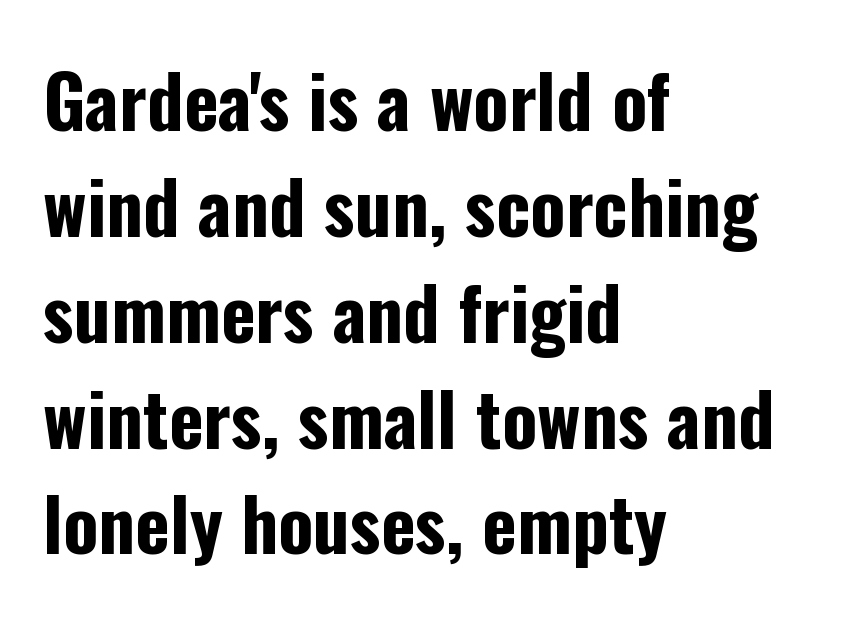
The image shows 73 px bold, condensed sans-serif type, upright; set left-aligned, normal line spacing (1.45x), normal letter spacing, not underlined; low stroke contrast and a medium x-height.
